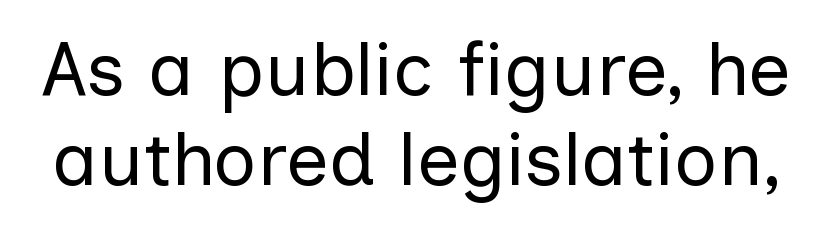
Q: Is the text bold? A: No.
Q: Is the text italic (slanted)? A: No, it is upright.
Q: Is the typeface a serif or a sans-serif typeface? A: Sans-serif.
Q: Is the text underlined? A: No.
Q: Is the spacing between letters normal or unusually wide? A: Normal.
Q: Width (condensed, normal, or wide)? A: Normal.
Q: Stroke contrast? A: Low.
Q: x-height? A: Medium.
Q: Monospaced? A: No.
